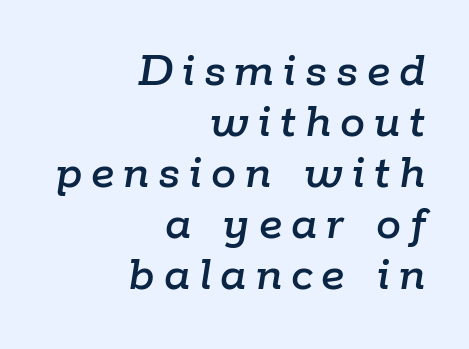
The image shows 50 px text type, italic (leaning right); set right-aligned, tight line spacing (1.02x), not underlined; low stroke contrast and a medium x-height.
